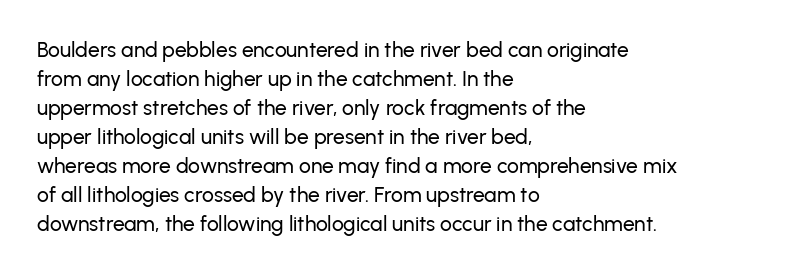
Q: Is the text italic (slanted)? A: No, it is upright.
Q: Is the text underlined? A: No.
Q: How is the paragraph aligned? A: Left-aligned.
Q: Is the spacing between letters normal or unusually wide? A: Normal.
Q: Is the spacing between lines tight, normal or loose? A: Normal.
